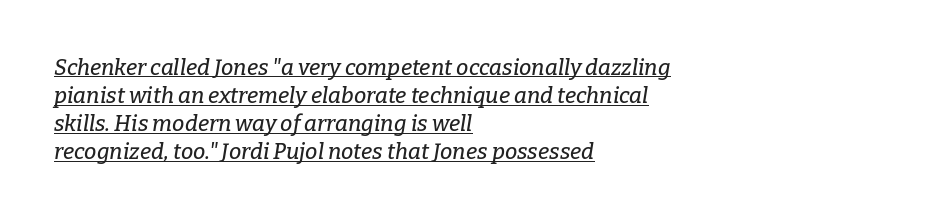
{"italic": "yes", "lean": "right", "slant_degrees": 9, "underline": "yes", "align": "left", "line_spacing": "normal", "line_spacing_ratio": 1.28, "letter_spacing": "normal", "letter_spacing_em": 0.0, "glyph_px": 22}
